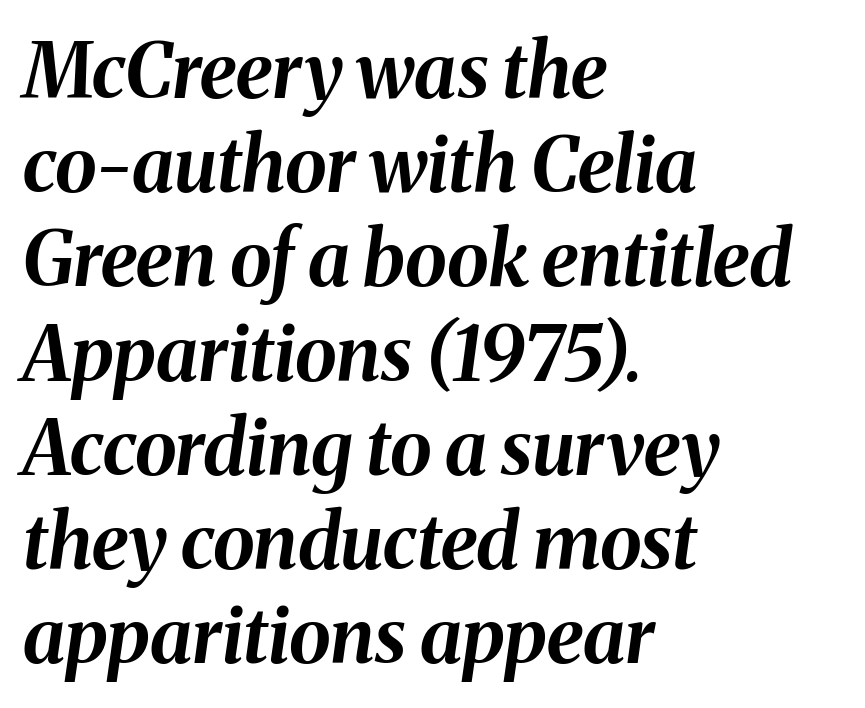
Observe the ordinary spacing: letters are neighbours, not strangers. A typesetter would mark this as italic. Where is the straight margin? On the left. No word sits above an underline.
